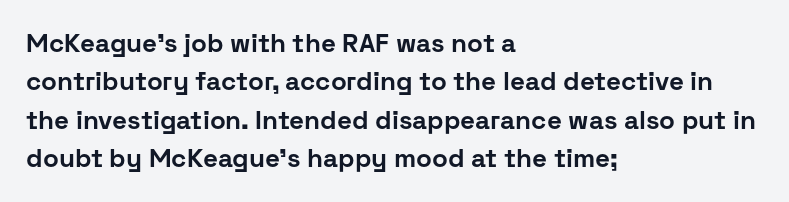
Q: Is the text bold? A: Yes.
Q: Is the text italic (slanted)? A: No, it is upright.
Q: Is the text underlined? A: No.
Q: How is the paragraph aligned? A: Left-aligned.
Q: Is the spacing between letters normal or unusually wide? A: Normal.
Q: Is the spacing between lines tight, normal or loose? A: Normal.
